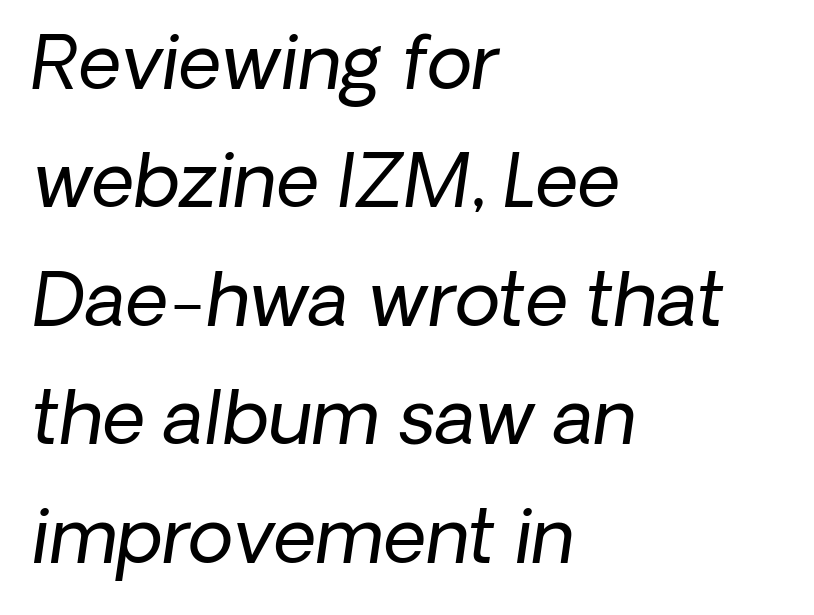
{"italic": "yes", "lean": "right", "slant_degrees": 8, "bold": "no", "weight": "regular", "width": "normal", "stroke_contrast": "low", "x_height": "medium", "monospaced": "no", "underline": "no", "align": "left", "line_spacing": "normal", "line_spacing_ratio": 1.6, "letter_spacing": "normal", "letter_spacing_em": 0.0, "glyph_px": 74}
